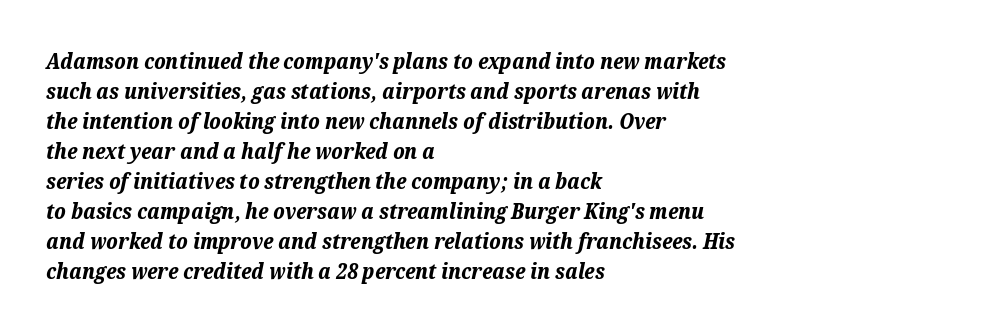
The image shows 21 px bold type, italic (leaning right); set left-aligned, normal line spacing (1.43x), normal letter spacing, not underlined.
